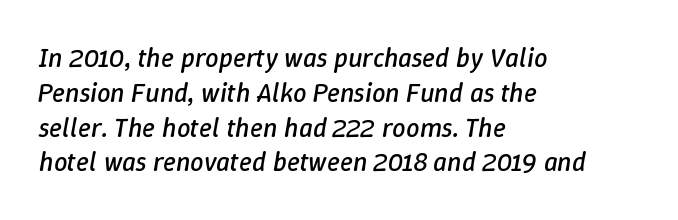
{"italic": "yes", "lean": "right", "slant_degrees": 9, "bold": "no", "underline": "no", "align": "left", "line_spacing": "normal", "line_spacing_ratio": 1.29, "letter_spacing": "normal", "letter_spacing_em": 0.0, "glyph_px": 27}
